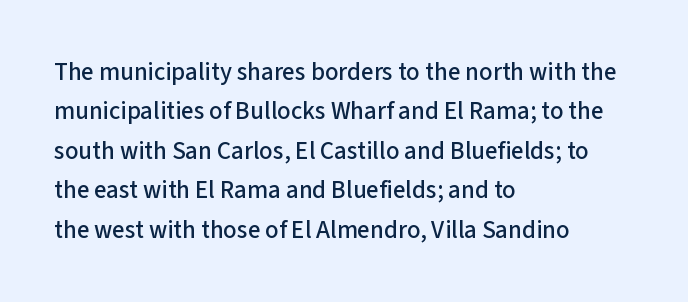
The image shows 25 px text type, upright; set left-aligned, normal line spacing (1.58x), normal letter spacing, not underlined.
